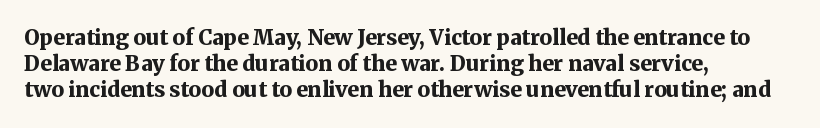
The image shows 21 px bold type, upright; set left-aligned, line spacing 1.24x, normal letter spacing, not underlined.
